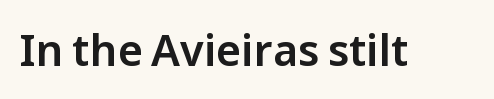
Plain, unruled lines of type. The font's upright variant was chosen for this text. I'd call this a sans setting — the letters go barefoot. Varying glyph widths throughout — classic text-font behaviour. How are the letters spaced? Ordinarily, with no added tracking.
